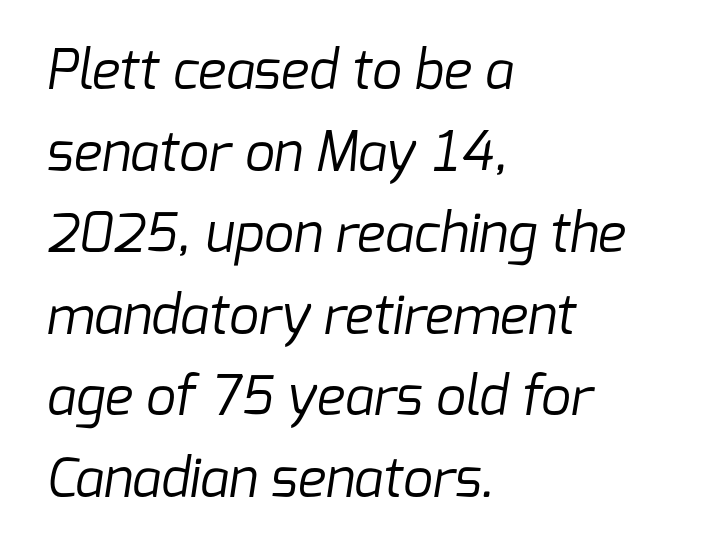
The strip under each line holds only bare page. Reading down the column, the eye jumps a familiar distance to each next line. The rendering uses natural spacing where letterforms have individual widths. Heaviness? Minimal to ordinary, like unemphasized prose. The text was rendered using a sans face with plain stroke endings.
